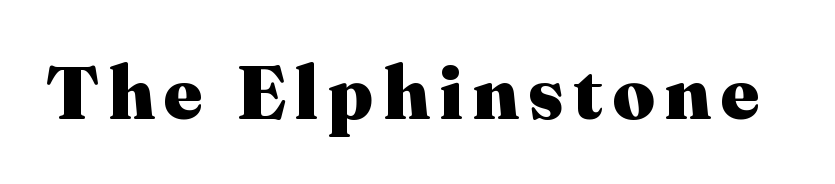
The image shows 74 px heavy serif type, upright; set not underlined; medium stroke contrast and a medium x-height.
